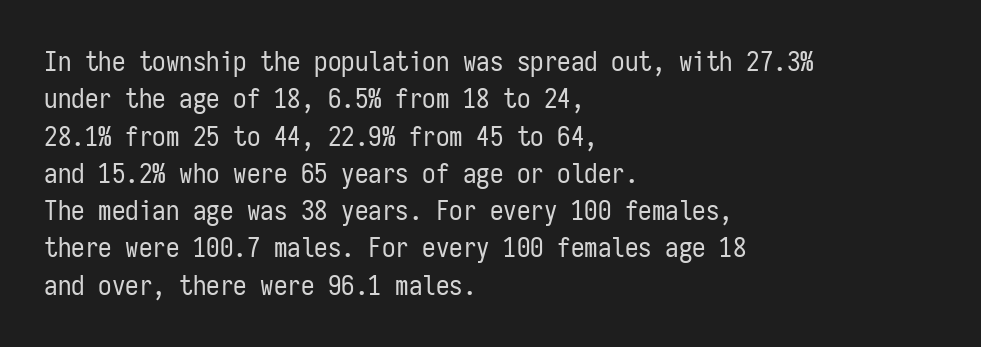
Interline gaps are of average width in this sample. Inter-character spacing is left at the font's built-in metrics. If you drew a line through each stem, it would be perfectly vertical. Words float on clear page, feet unadorned. Each line starts at the same left margin while the right side varies.
